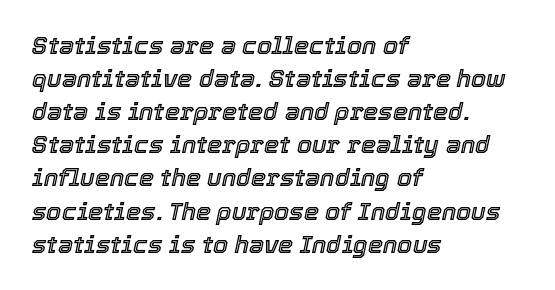
The image shows 24 px text type, italic (leaning right); set left-aligned, normal line spacing (1.38x), normal letter spacing, not underlined.
